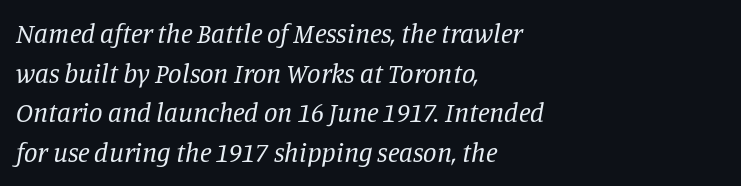
The image shows 27 px text type, italic (leaning right); set left-aligned, normal line spacing (1.47x), normal letter spacing, not underlined.
